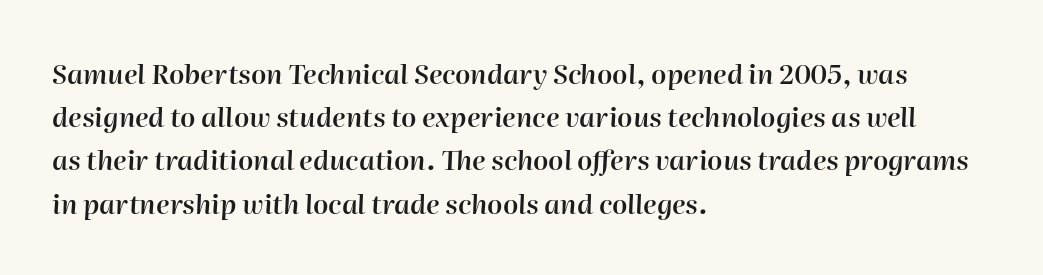
I'd describe the lettering as semibold — firm but not a full bold. Posture: slanted. Does the leading feel generous? No, just average. The text block is weighted toward the left margin, trailing off unevenly rightward. Beneath every word, the page is bare. Is the letter spacing exaggerated? No — it looks like the ordinary default.
